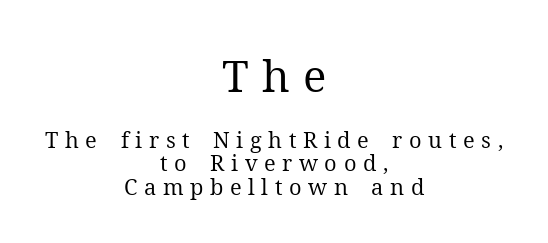
{"serif": "yes", "italic": "no", "bold": "no", "weight": "regular", "width": "normal", "stroke_contrast": "medium", "x_height": "medium", "monospaced": "no", "underline": "no", "align": "center", "line_spacing": "tight", "line_spacing_ratio": 1.05, "letter_spacing": "wide", "letter_spacing_em": 0.3, "larger_block": "first", "size_ratio": 2.0, "glyph_px": 44}
